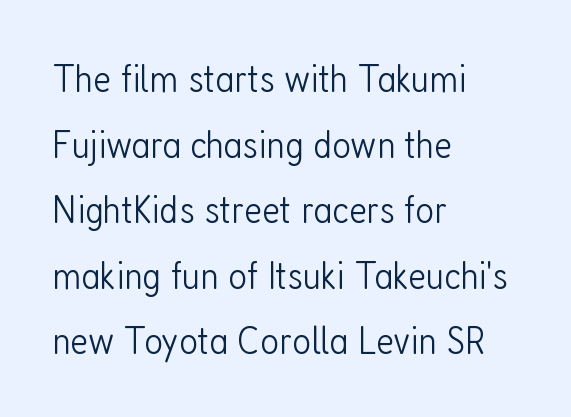
The image shows 41 px light, condensed sans-serif type, upright; set left-aligned, normal line spacing (1.6x), normal letter spacing, not underlined; low stroke contrast and a medium x-height.
